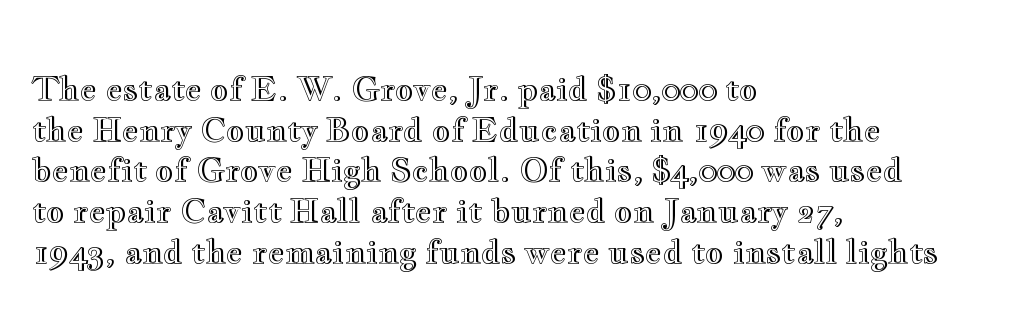
Short note: letters normally spaced. Evenly set lines give the paragraph a standard silhouette. The axis of the letterforms is exactly vertical. A clean baseline with only descenders dipping below it. Varying glyph widths throughout — classic text-font behaviour. If you drew a ruler down the left edge, every line would touch it.
